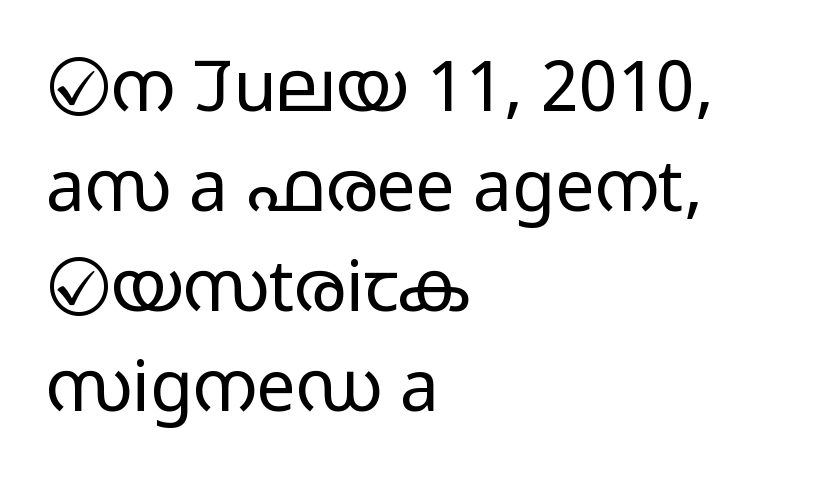
{"serif": "no", "italic": "no", "bold": "no", "weight": "light", "width": "wide", "stroke_contrast": "low", "x_height": "medium", "monospaced": "no", "underline": "no", "align": "left", "line_spacing": "normal", "line_spacing_ratio": 1.43, "letter_spacing": "normal", "letter_spacing_em": 0.0, "glyph_px": 70}
